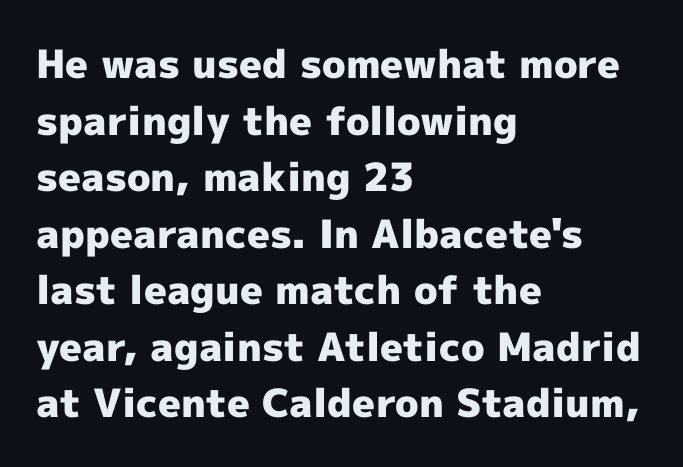
The space beneath each line is pristine and unruled. The passage shown is typed in a proportional face where columns would drift. Every character sits straight up, as roman type does. These lines stack with their left ends in a neat column. Strokes here are thick enough to call this a true bold. The tracking reads as untouched default to a designer's eye.
